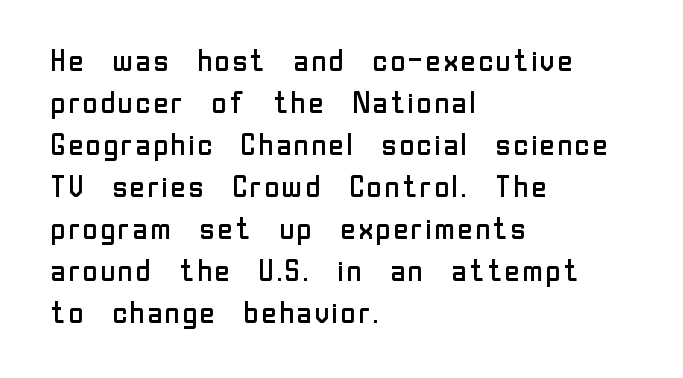
{"serif": "no", "italic": "no", "bold": "no", "weight": "regular", "width": "normal", "stroke_contrast": "low", "x_height": "medium", "monospaced": "no", "underline": "no", "align": "left", "line_spacing": "normal", "line_spacing_ratio": 1.4, "letter_spacing": "normal", "letter_spacing_em": 0.0, "glyph_px": 30}
